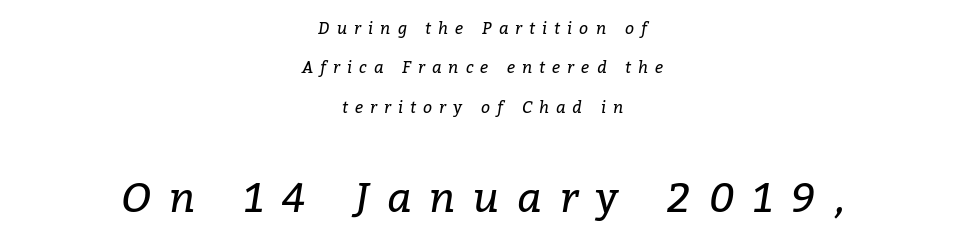
Designer's note — italics engaged. The font is comparable to plain body text, perhaps lighter. The vertical gap from one line to the next is large. This sample uses a serif face. The passage is arranged like a title page — every line centered. The face used here is proportionally spaced, like ordinary book or web type.
